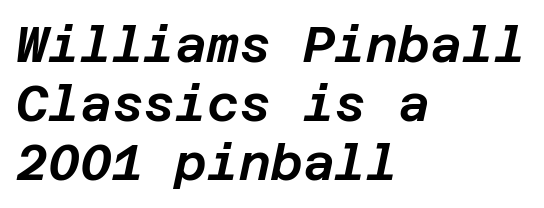
The image shows 49 px text type, italic (leaning right); set left-aligned, line spacing 1.2x, normal letter spacing, not underlined; low stroke contrast and a large x-height.
